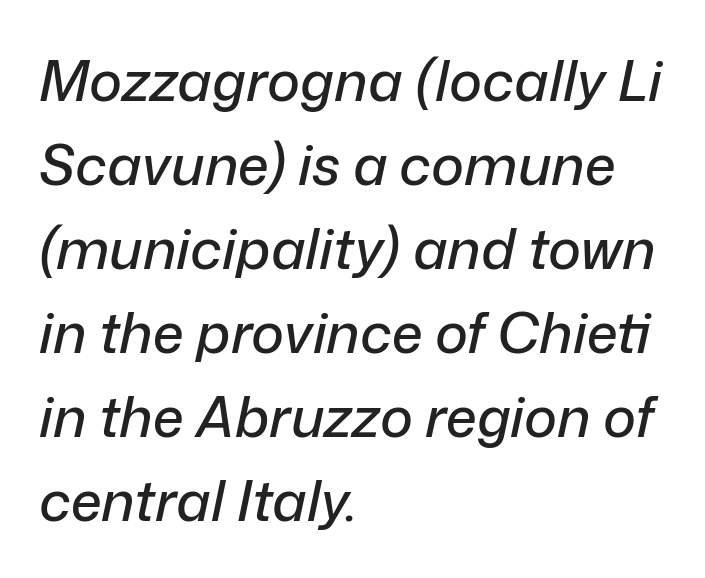
{"italic": "yes", "lean": "right", "slant_degrees": 12, "width": "normal", "stroke_contrast": "low", "x_height": "medium", "monospaced": "no", "underline": "no", "align": "left", "line_spacing": "normal", "line_spacing_ratio": 1.5, "letter_spacing": "normal", "letter_spacing_em": 0.0, "glyph_px": 56}
